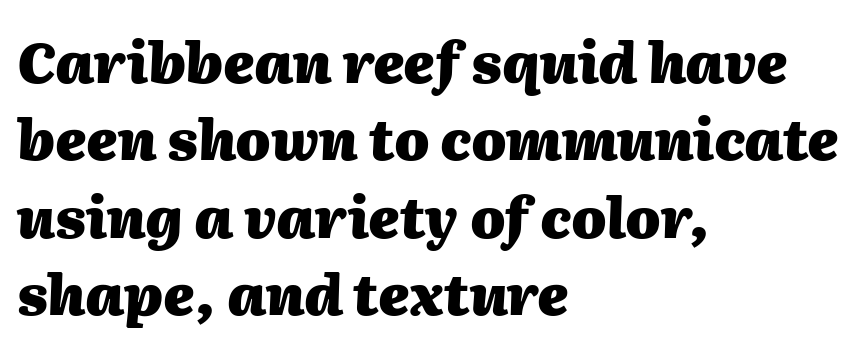
Q: Is the text bold? A: Yes.
Q: Is the text italic (slanted)? A: Yes, it leans right by about 2 degrees.
Q: Is the text underlined? A: No.
Q: How is the paragraph aligned? A: Left-aligned.
Q: Is the spacing between letters normal or unusually wide? A: Normal.
Q: Is the spacing between lines tight, normal or loose? A: Normal.
Q: Width (condensed, normal, or wide)? A: Normal.
Q: Stroke contrast? A: Medium.
Q: x-height? A: Medium.
Q: Monospaced? A: No.
